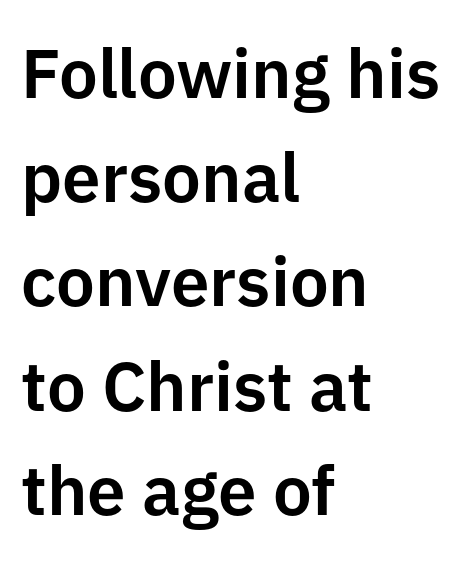
{"serif": "no", "italic": "no", "width": "normal", "stroke_contrast": "low", "x_height": "medium", "monospaced": "no", "underline": "no", "align": "left", "line_spacing": "normal", "line_spacing_ratio": 1.51, "letter_spacing": "normal", "letter_spacing_em": 0.0, "glyph_px": 69}
